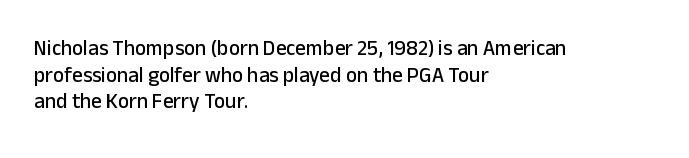
The image shows 21 px text type, upright; set left-aligned, normal line spacing (1.27x), normal letter spacing, not underlined.
